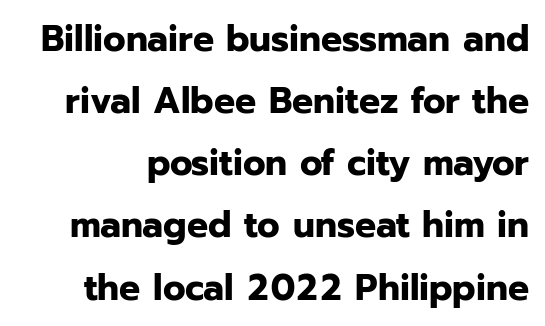
The image shows 37 px bold sans-serif type, upright; set normal line spacing (1.68x), normal letter spacing, not underlined; low stroke contrast and a medium x-height.
